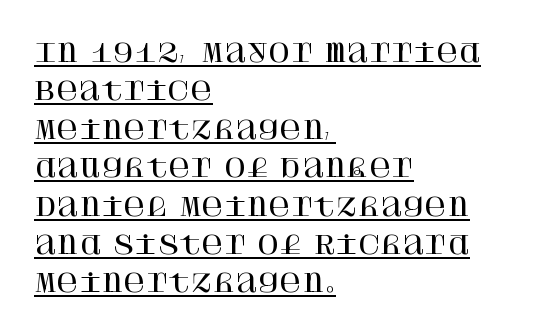
The rows are spaced the way most documents space them. Words appear dense and cohesive because spacing is normal. The passage shown is underscored from start to finish. Horizontal alignment here is leftward, the default for most running prose.
